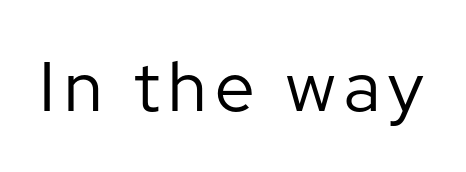
The image shows 70 px regular-weight sans-serif type, upright; set not underlined; low stroke contrast and a medium x-height.
